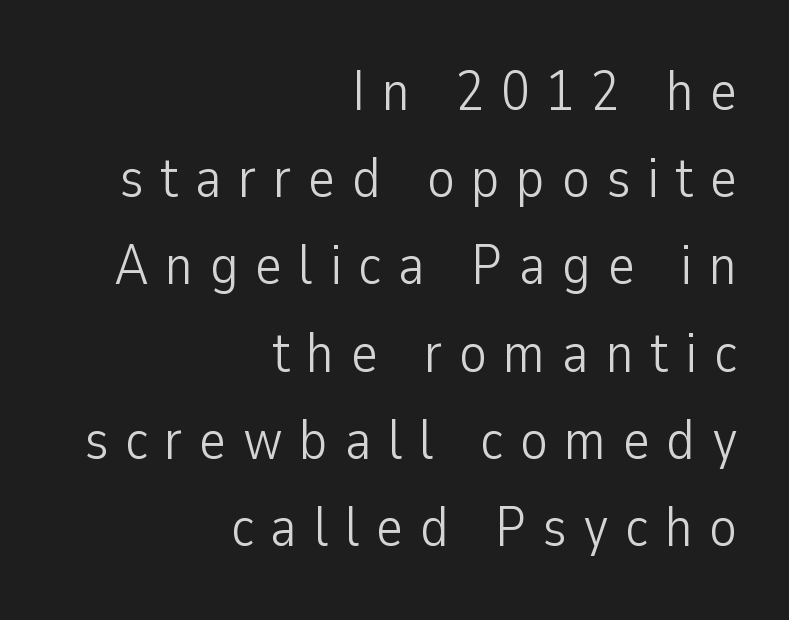
Q: Is the text bold? A: No.
Q: Is the text italic (slanted)? A: No, it is upright.
Q: Is the typeface a serif or a sans-serif typeface? A: Sans-serif.
Q: Is the text underlined? A: No.
Q: How is the paragraph aligned? A: Right-aligned.
Q: Is the spacing between letters normal or unusually wide? A: Unusually wide.
Q: Is the spacing between lines tight, normal or loose? A: Normal.
Q: Width (condensed, normal, or wide)? A: Condensed.
Q: Stroke contrast? A: Low.
Q: x-height? A: Medium.
Q: Monospaced? A: No.
